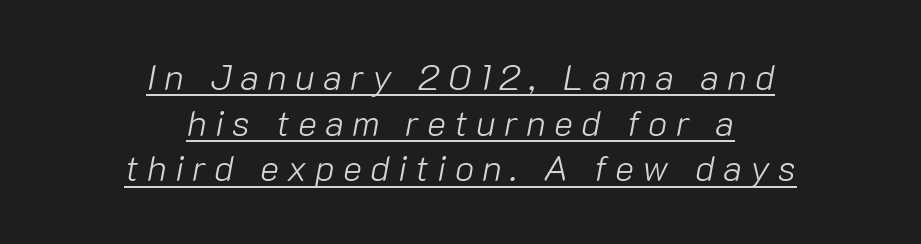
The rag falls on both sides of this text block equally. In terms of leading, this rendering sits right in the middle. Is this a fixed-width face? No — the glyphs have proportional, varying widths. Inter-character spacing is expanded well beyond the font's built-in metrics. Counters stay open thanks to moderate or lighter strokes.
